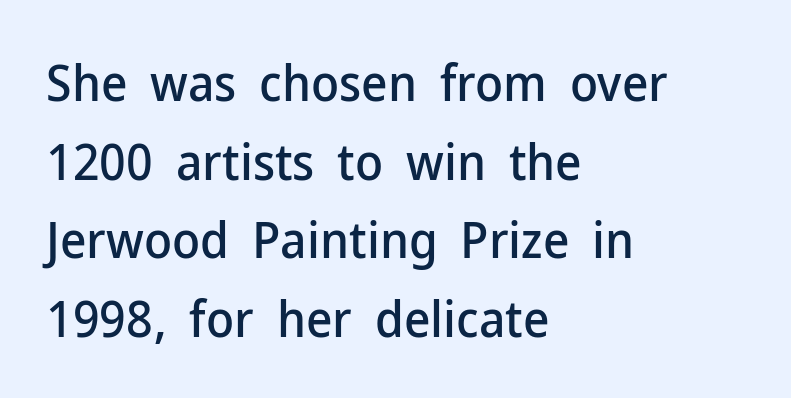
{"serif": "no", "italic": "no", "width": "normal", "stroke_contrast": "low", "x_height": "medium", "monospaced": "no", "underline": "no", "align": "left", "line_spacing": "normal", "line_spacing_ratio": 1.54, "letter_spacing": "normal", "letter_spacing_em": 0.0, "glyph_px": 51}
